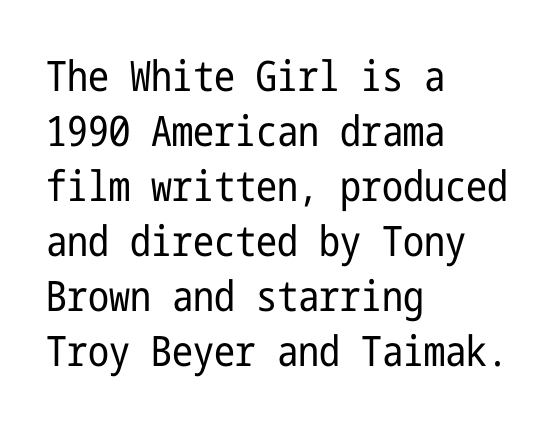
How would I describe the line gaps? Plain and ordinary. Unmarked baselines from the first word to the last. The characters display no serif detailing; their extremities are plain. The rendering anchors every line to the left-hand side. Summary of weight: not heavy and not bold. The rendering keeps characters at their native spacing.
